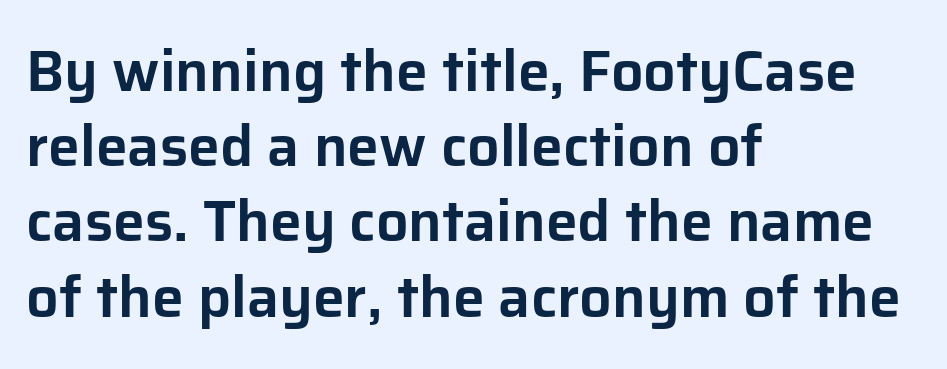
The image shows 57 px sans-serif type, upright; set left-aligned, normal line spacing (1.32x), normal letter spacing, not underlined; low stroke contrast and a medium x-height.
